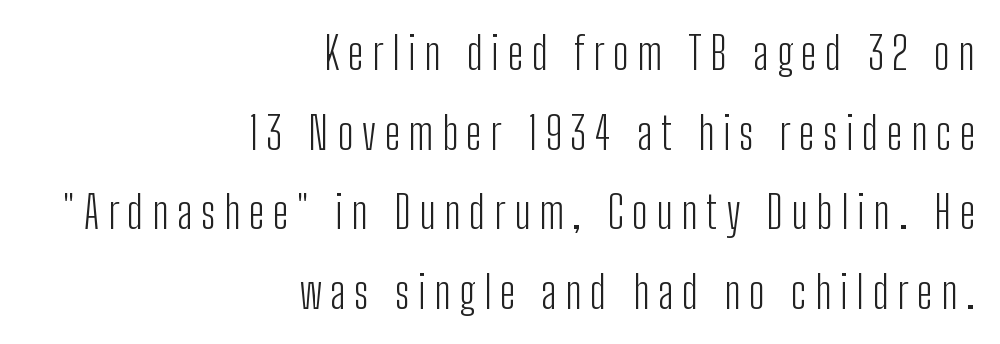
{"serif": "no", "italic": "no", "bold": "no", "weight": "light", "width": "condensed", "stroke_contrast": "low", "x_height": "medium", "monospaced": "no", "underline": "no", "align": "right", "line_spacing_ratio": 1.77, "glyph_px": 45}
